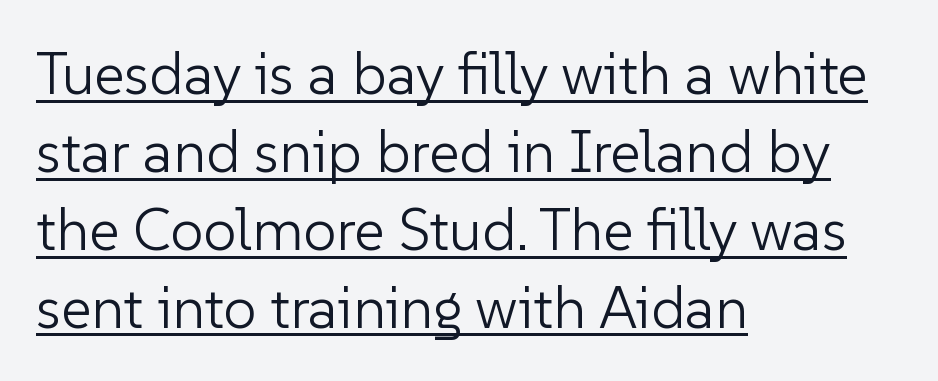
Glance below the letters and you will spot a drawn line. The line texture is even and compact thanks to regular tracking. This rendering employs a face without finishing strokes, i.e., a sans-serif. Every character sits straight up, as roman type does. Note the varied advance widths — an 'i' is clearly narrower than an 'm'. Stems here are at most as thick as an everyday book face.
